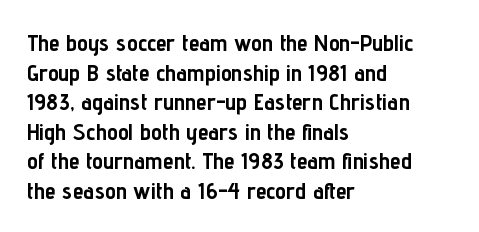
The image shows 24 px bold type, upright; set left-aligned, line spacing 1.23x, normal letter spacing, not underlined.
